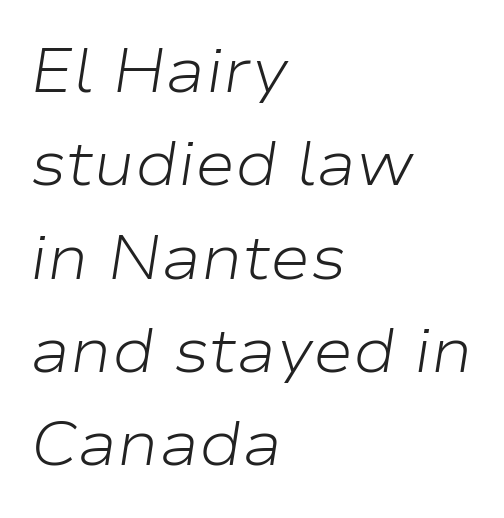
Counters stay open thanks to moderate or lighter strokes. The horizontal fit of the characters is conventional and even. Which margin do the lines hug? The left one — the right edge is uneven. Posture: slanted.
